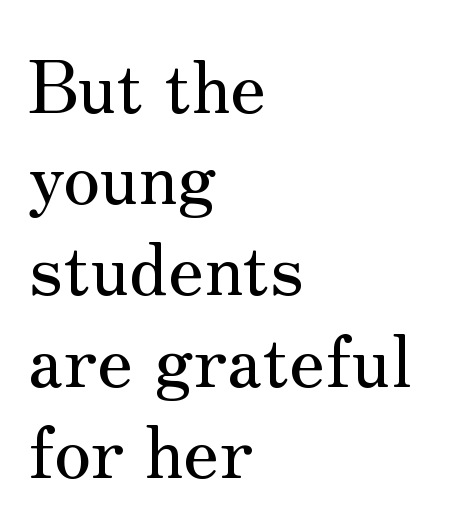
{"serif": "yes", "italic": "no", "width": "normal", "stroke_contrast": "medium", "x_height": "small", "monospaced": "no", "underline": "no", "align": "left", "line_spacing": "normal", "line_spacing_ratio": 1.25, "letter_spacing": "normal", "letter_spacing_em": 0.0, "glyph_px": 73}
